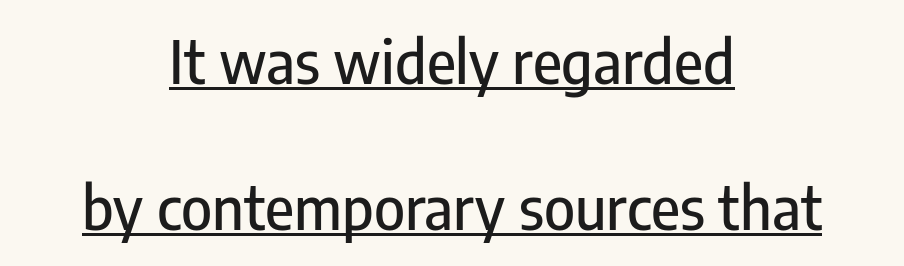
Caption: standard tracking, unaltered. Is there an underline? Yes — a line sits under the letters. Posture: upright roman. If you folded the block vertically in half, each line would mirror itself in length. To sum up the face: it is a sans, with no serifs. The designer dialed line spacing up above the default.
